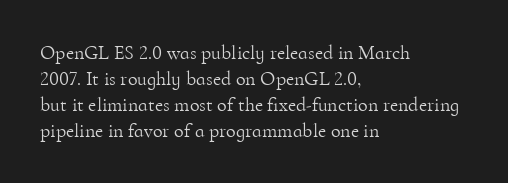
Q: Is the text bold? A: No.
Q: Is the text italic (slanted)? A: No, it is upright.
Q: Is the text underlined? A: No.
Q: How is the paragraph aligned? A: Left-aligned.
Q: Is the spacing between letters normal or unusually wide? A: Normal.
Q: Is the spacing between lines tight, normal or loose? A: Normal.
